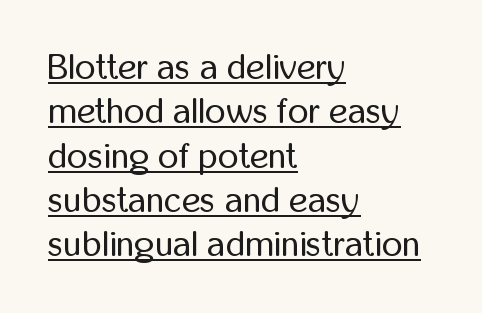
Characters remain perfectly vertical along every line. Here the designer chose a conventional face with non-uniform glyph widths. Casual observation: everything's shoved over to the left. The face looks like a standard text weight, possibly lighter. Inter-character spacing is left at the font's built-in metrics.
